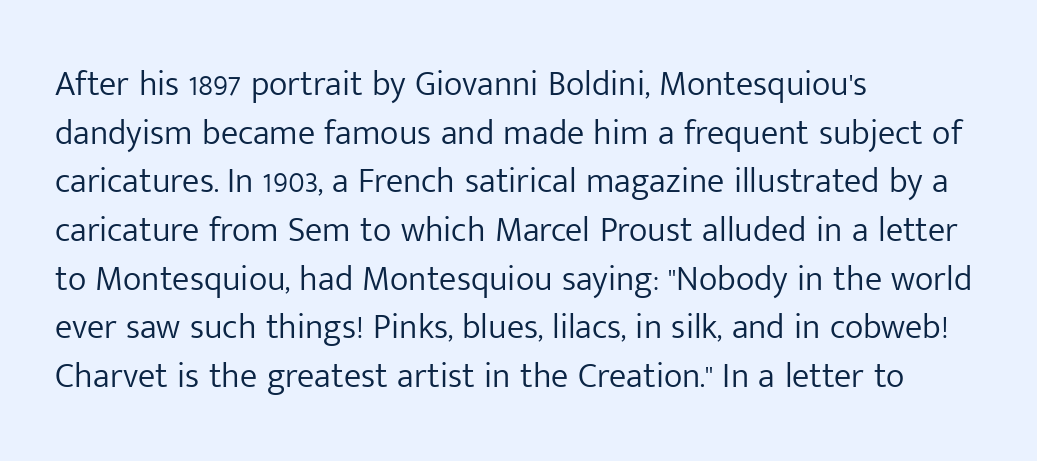
{"serif": "no", "italic": "no", "bold": "no", "weight": "light", "width": "normal", "stroke_contrast": "low", "x_height": "medium", "monospaced": "no", "underline": "no", "align": "left", "line_spacing": "normal", "line_spacing_ratio": 1.39, "letter_spacing": "normal", "letter_spacing_em": 0.0, "glyph_px": 35}
